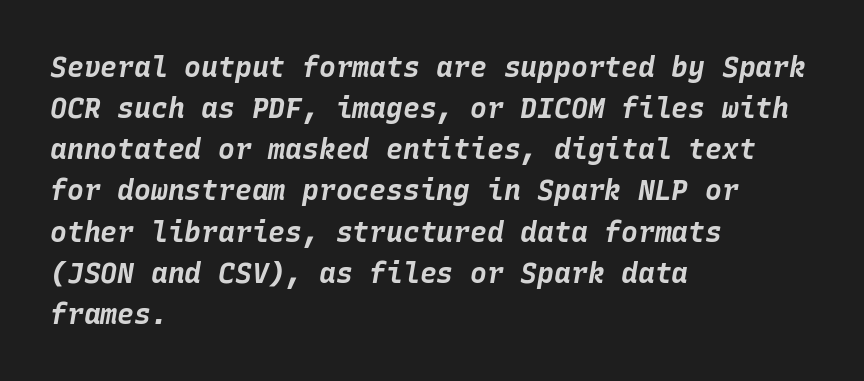
Regular leading. The axis of the letterforms is tilted away from vertical. Check the space under the baseline: it is left empty. Line beginnings align vertically; line endings do not. The letters sit at their default tracking, neither squeezed nor spread.
